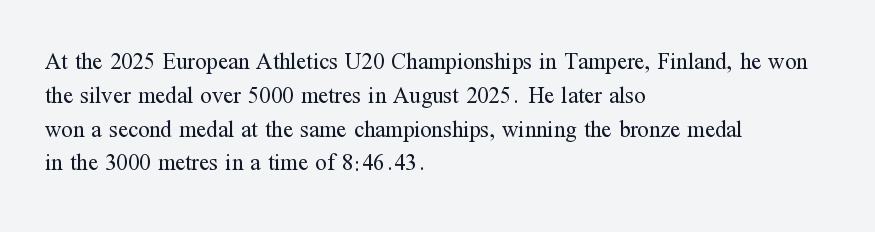
The image shows 23 px text type, upright; set left-aligned, normal line spacing (1.47x), normal letter spacing, not underlined.
